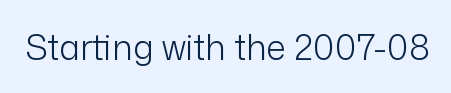
Q: Is the text bold? A: No.
Q: Is the text italic (slanted)? A: No, it is upright.
Q: Is the typeface a serif or a sans-serif typeface? A: Sans-serif.
Q: Is the text underlined? A: No.
Q: Is the spacing between letters normal or unusually wide? A: Normal.
Q: Width (condensed, normal, or wide)? A: Normal.
Q: Stroke contrast? A: Low.
Q: x-height? A: Medium.
Q: Monospaced? A: No.
